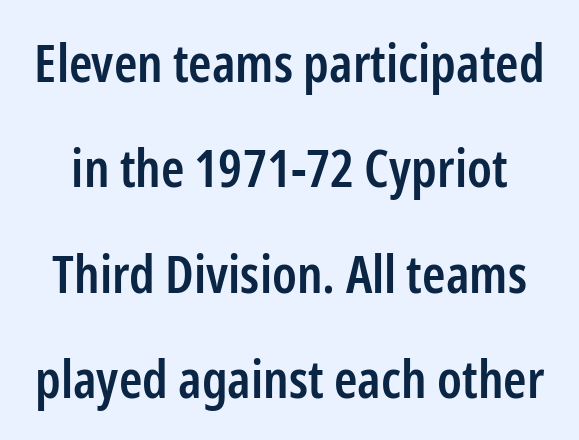
The image shows 53 px semibold, condensed sans-serif type, upright; set loose line spacing (1.99x), normal letter spacing, not underlined; low stroke contrast and a medium x-height.
